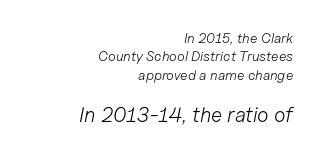
The image shows 21 px text type, italic (leaning right); set right-aligned, normal line spacing (1.32x), normal letter spacing, not underlined; the second (bottom) block is 1.5x larger.
